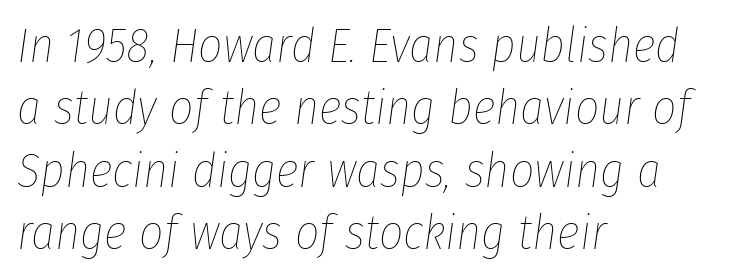
Q: Is the text bold? A: No.
Q: Is the text italic (slanted)? A: Yes, it leans right by about 8 degrees.
Q: Is the text underlined? A: No.
Q: How is the paragraph aligned? A: Left-aligned.
Q: Is the spacing between letters normal or unusually wide? A: Normal.
Q: Is the spacing between lines tight, normal or loose? A: Normal.
Q: Width (condensed, normal, or wide)? A: Condensed.
Q: Stroke contrast? A: Low.
Q: x-height? A: Medium.
Q: Monospaced? A: No.
